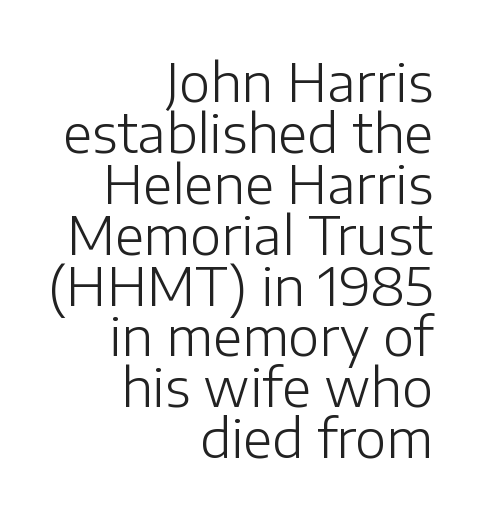
The font's upright variant was chosen for this text. Stroke thickness stays within the range of a standard reading face or lighter. Regarding serifs, this sample does without them. Successive baselines arrive quickly, one right under another.
